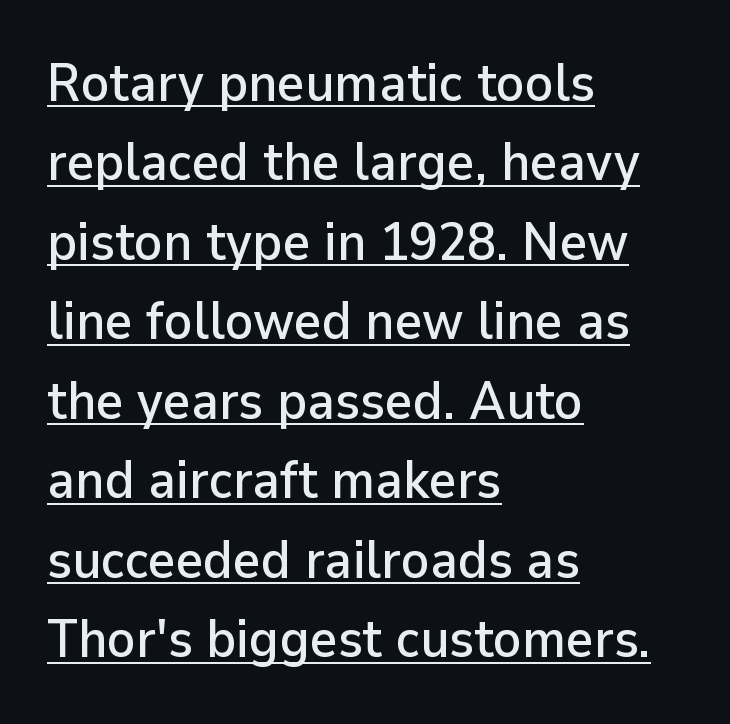
Evenly set lines give the paragraph a standard silhouette. A rule runs beneath these lines of type. If you drew a line through each stem, it would be perfectly vertical. This sample has the flowing, uneven cadence of proportional lettering. This rendering uses left alignment, leaving the right contour irregular. The designer went with a sans here, leaving each stem footless.
